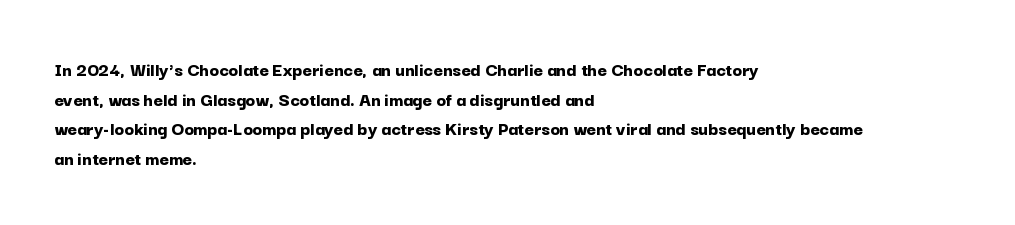
The image shows 20 px bold type, upright; set left-aligned, normal line spacing (1.48x), normal letter spacing, not underlined.
